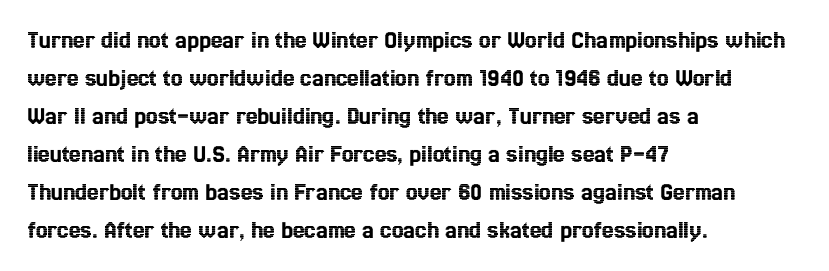
Vertical strokes here are truly vertical. Inter-character spacing is left at the font's built-in metrics. Beneath every word, the page is bare. The typesetter chose a ragged-right arrangement here. Quick note: interline space is typical.
